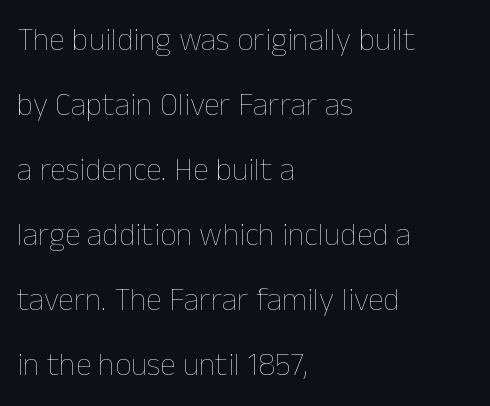
{"italic": "no", "bold": "no", "weight": "thin", "width": "normal", "stroke_contrast": "low", "x_height": "medium", "monospaced": "no", "underline": "no", "align": "left", "line_spacing": "loose", "line_spacing_ratio": 2.03, "letter_spacing": "normal", "letter_spacing_em": 0.0, "glyph_px": 32}
